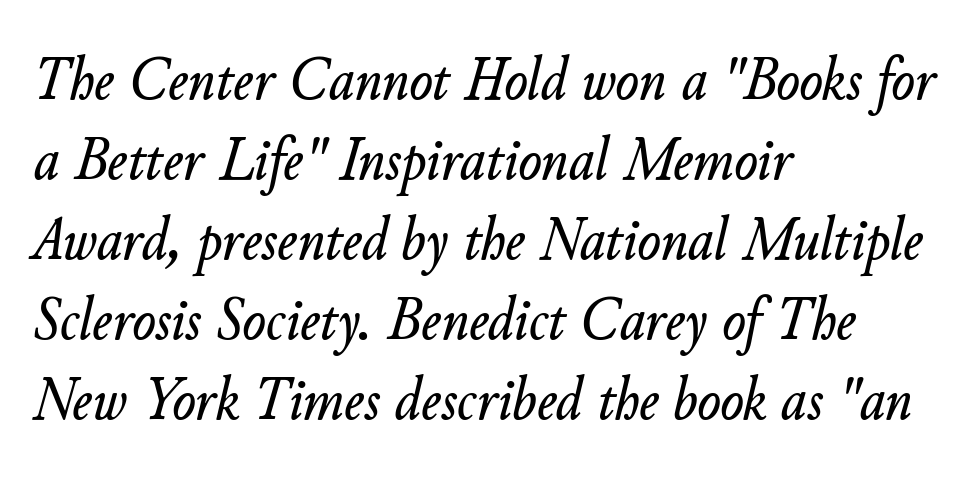
Q: Is the text italic (slanted)? A: Yes, it leans right by about 11 degrees.
Q: Is the text underlined? A: No.
Q: How is the paragraph aligned? A: Left-aligned.
Q: Is the spacing between letters normal or unusually wide? A: Normal.
Q: Is the spacing between lines tight, normal or loose? A: Normal.
Q: Width (condensed, normal, or wide)? A: Normal.
Q: Stroke contrast? A: Low.
Q: x-height? A: Small.
Q: Monospaced? A: No.
